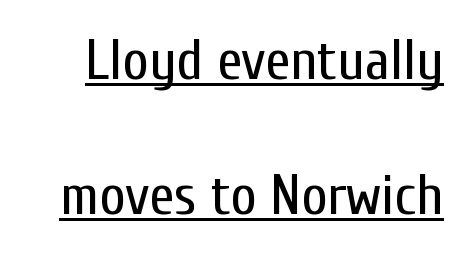
Q: Is the text bold? A: No.
Q: Is the text italic (slanted)? A: No, it is upright.
Q: Is the typeface a serif or a sans-serif typeface? A: Sans-serif.
Q: Is the text underlined? A: Yes.
Q: Is the spacing between letters normal or unusually wide? A: Normal.
Q: Is the spacing between lines tight, normal or loose? A: Loose.
Q: Width (condensed, normal, or wide)? A: Condensed.
Q: Stroke contrast? A: Low.
Q: x-height? A: Medium.
Q: Monospaced? A: No.
